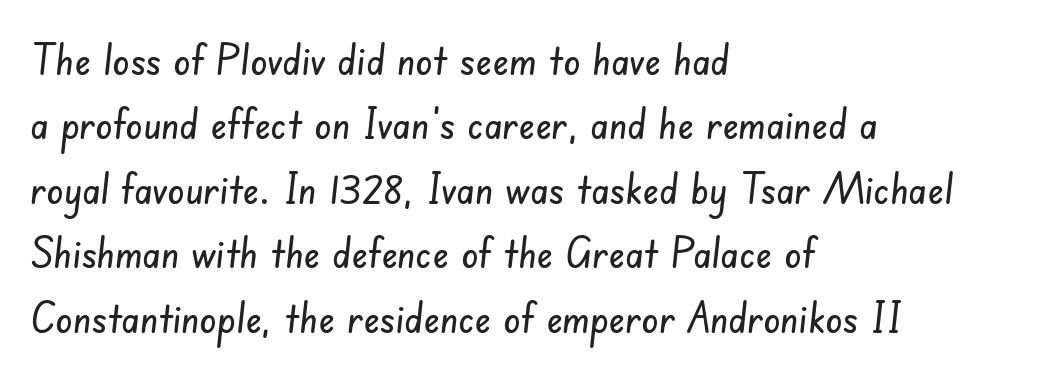
Q: Is the typeface a serif or a sans-serif typeface? A: Sans-serif.
Q: Is the text underlined? A: No.
Q: How is the paragraph aligned? A: Left-aligned.
Q: Is the spacing between letters normal or unusually wide? A: Normal.
Q: Is the spacing between lines tight, normal or loose? A: Normal.
Q: Width (condensed, normal, or wide)? A: Condensed.
Q: Stroke contrast? A: Low.
Q: x-height? A: Small.
Q: Monospaced? A: No.
